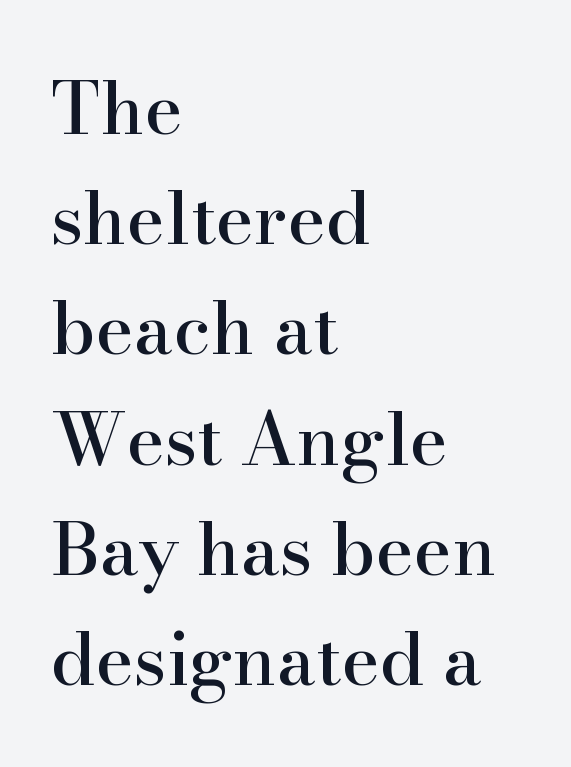
Descenders are the only things crossing below the line. Characters follow at the spacing the type designer built in. You can tell from the footed stems that serif type was used. Typeset ragged right — the left edge is the straight one.
